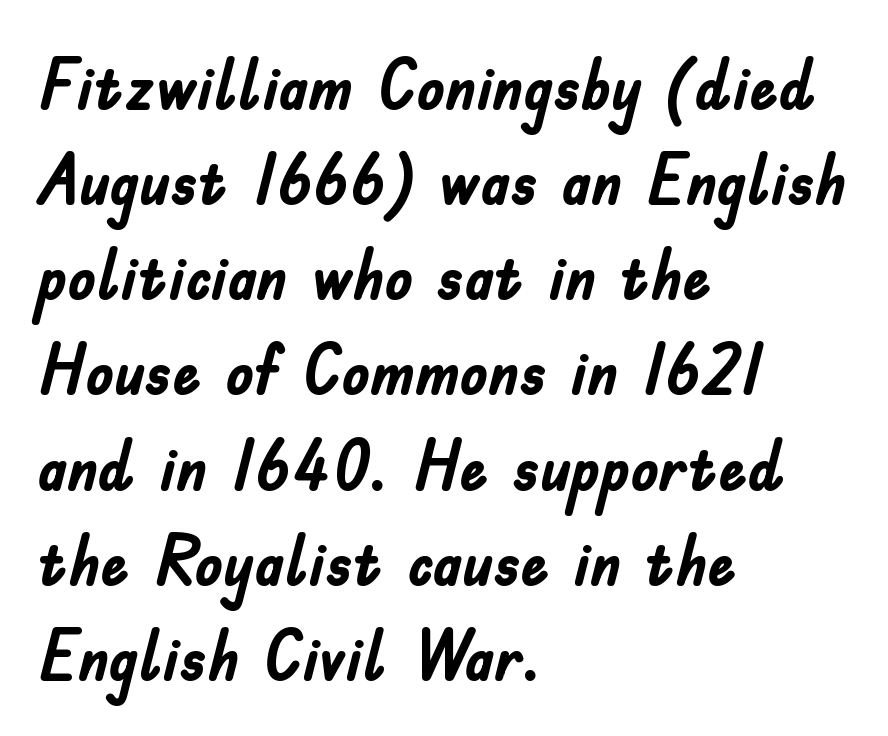
Q: Is the text bold? A: Yes.
Q: Is the text italic (slanted)? A: Yes.
Q: Is the typeface a serif or a sans-serif typeface? A: Sans-serif.
Q: Is the text underlined? A: No.
Q: How is the paragraph aligned? A: Left-aligned.
Q: Is the spacing between letters normal or unusually wide? A: Normal.
Q: Is the spacing between lines tight, normal or loose? A: Normal.
Q: Width (condensed, normal, or wide)? A: Condensed.
Q: Stroke contrast? A: Low.
Q: x-height? A: Small.
Q: Monospaced? A: No.
